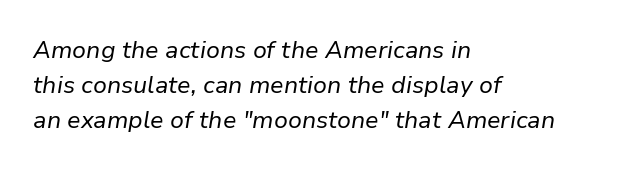
{"italic": "yes", "lean": "right", "slant_degrees": 9, "bold": "no", "underline": "no", "align": "left", "line_spacing": "normal", "line_spacing_ratio": 1.45, "letter_spacing": "normal", "letter_spacing_em": 0.0, "glyph_px": 24}
